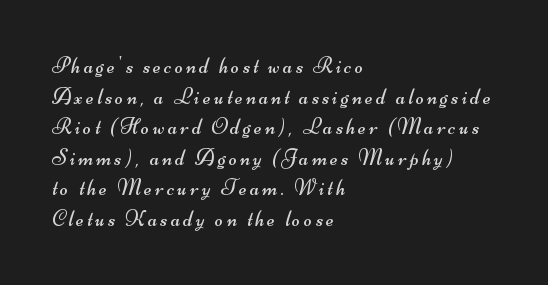
Q: Is the text bold? A: No.
Q: Is the text underlined? A: No.
Q: How is the paragraph aligned? A: Left-aligned.
Q: Is the spacing between lines tight, normal or loose? A: Normal.
